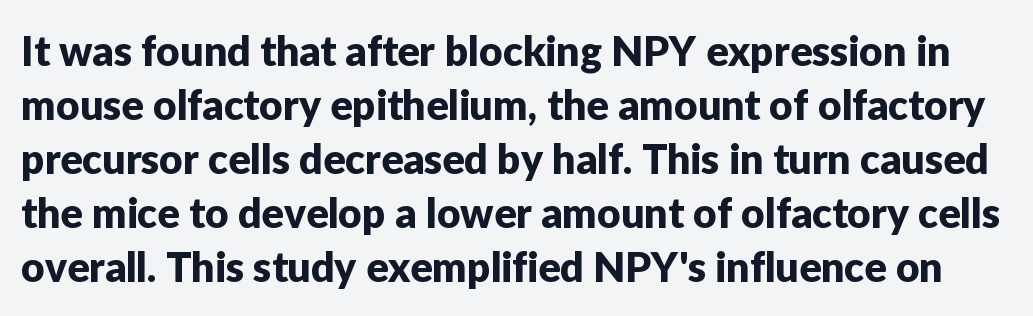
{"serif": "no", "italic": "no", "width": "normal", "stroke_contrast": "low", "x_height": "medium", "monospaced": "no", "underline": "no", "line_spacing": "normal", "line_spacing_ratio": 1.32, "letter_spacing": "normal", "letter_spacing_em": 0.0, "glyph_px": 41}
